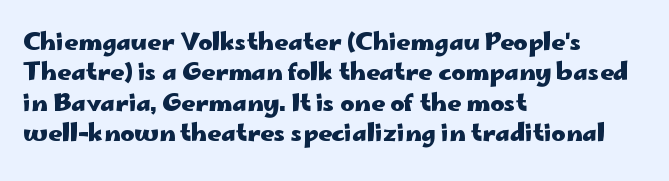
The image shows 24 px bold type, upright; set left-aligned, normal line spacing (1.27x), normal letter spacing, not underlined.
